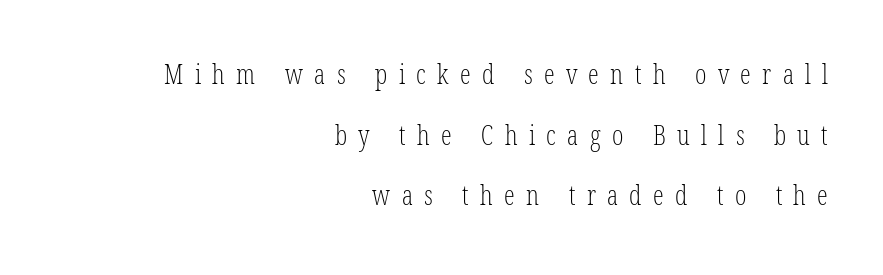
The image shows 27 px text type; set right-aligned, loose line spacing (2.25x), unusually wide letter spacing (+0.42 em), not underlined.
